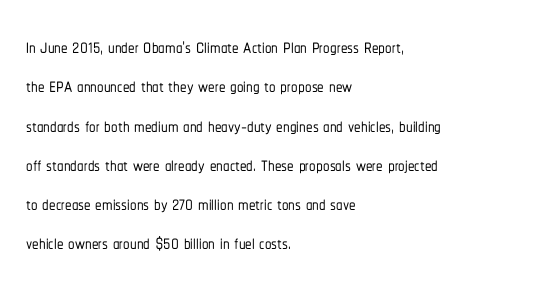
Q: Is the text italic (slanted)? A: No, it is upright.
Q: Is the text underlined? A: No.
Q: How is the paragraph aligned? A: Left-aligned.
Q: Is the spacing between letters normal or unusually wide? A: Normal.
Q: Is the spacing between lines tight, normal or loose? A: Normal.
